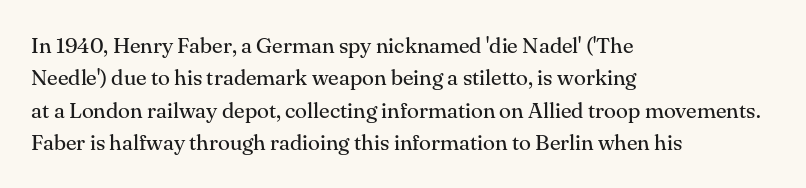
{"italic": "no", "bold": "no", "underline": "no", "align": "left", "line_spacing": "normal", "line_spacing_ratio": 1.47, "letter_spacing": "normal", "letter_spacing_em": 0.0, "glyph_px": 22}
